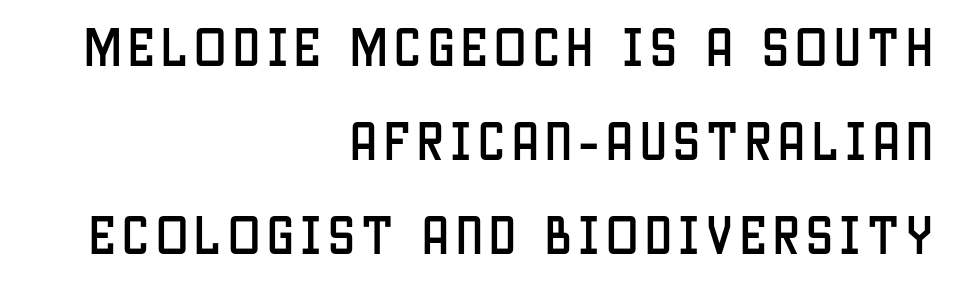
Note the varied advance widths — an 'i' is clearly narrower than an 'm'. This is roman type, the default non-slanted kind. Vertically, the passage feels expansive, rows floating well apart. The compositor pushed each line to the right boundary. Check where the strokes stop: nothing finishes them off — pure sans. The words here are not underlined.
